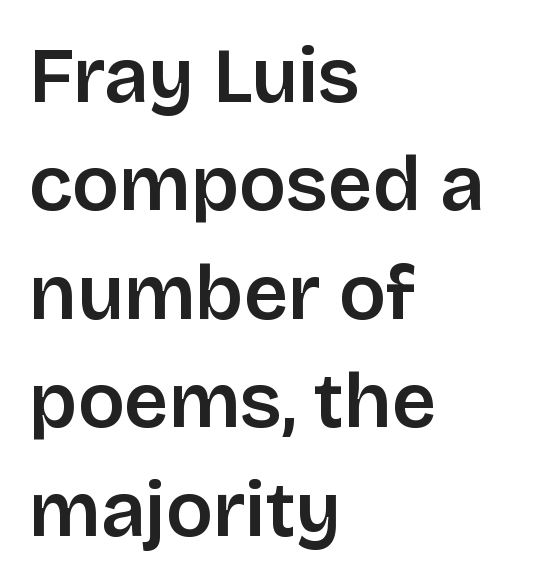
Q: Is the text italic (slanted)? A: No, it is upright.
Q: Is the typeface a serif or a sans-serif typeface? A: Sans-serif.
Q: Is the text underlined? A: No.
Q: How is the paragraph aligned? A: Left-aligned.
Q: Is the spacing between letters normal or unusually wide? A: Normal.
Q: Is the spacing between lines tight, normal or loose? A: Normal.
Q: Width (condensed, normal, or wide)? A: Normal.
Q: Stroke contrast? A: Low.
Q: x-height? A: Large.
Q: Monospaced? A: No.
